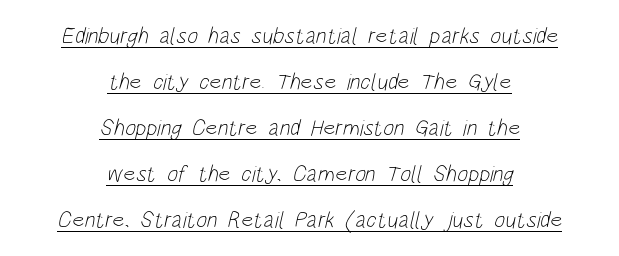
{"bold": "no", "underline": "yes", "align": "center", "line_spacing": "loose", "line_spacing_ratio": 2.0, "letter_spacing": "normal", "letter_spacing_em": 0.0, "glyph_px": 23}
